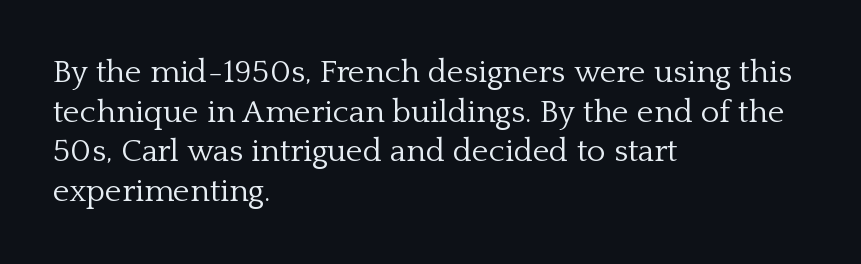
The image shows 32 px light serif type, upright; set left-aligned, line spacing 1.24x, normal letter spacing, not underlined; low stroke contrast and a medium x-height.
